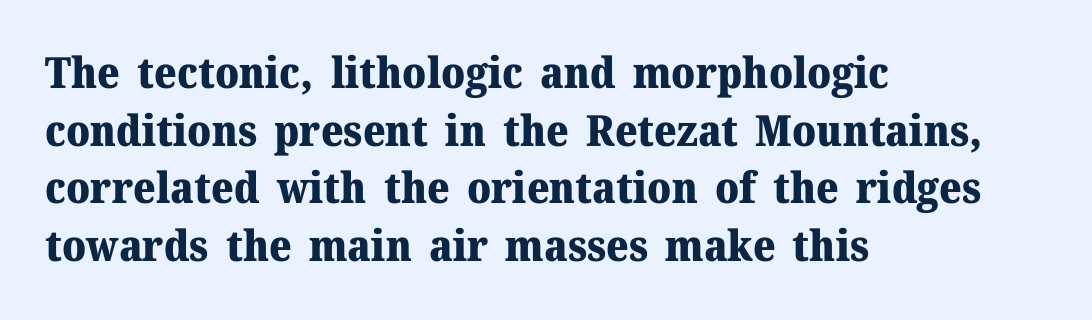
The image shows 43 px heavy serif type, upright; set left-aligned, normal line spacing (1.34x), normal letter spacing, not underlined; medium stroke contrast and a medium x-height.
